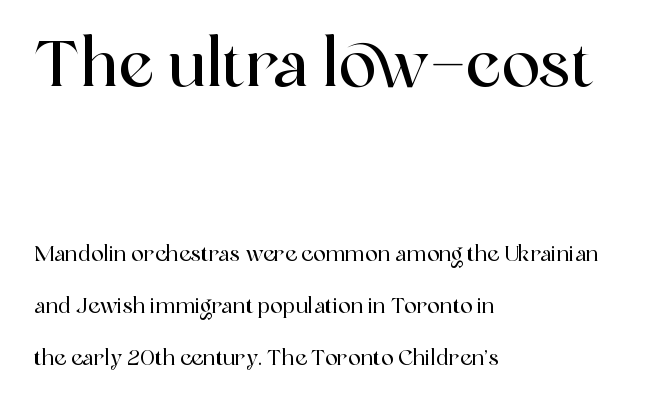
{"serif": "yes", "italic": "no", "width": "normal", "x_height": "medium", "monospaced": "no", "underline": "no", "align": "left", "line_spacing": "loose", "line_spacing_ratio": 2.48, "letter_spacing": "normal", "letter_spacing_em": 0.0, "larger_block": "first", "size_ratio": 3.05, "glyph_px": 64}
